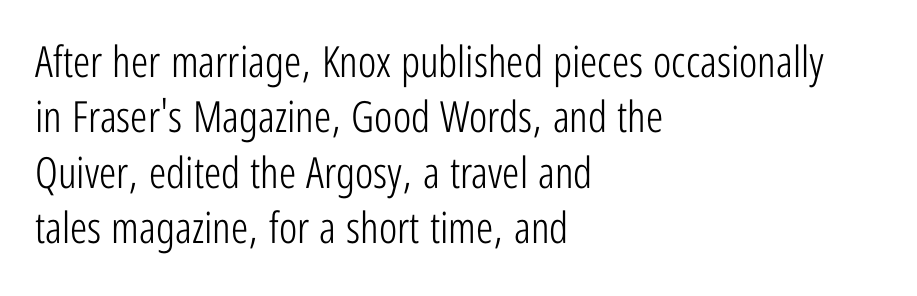
The image shows 43 px light, condensed sans-serif type, upright; set left-aligned, normal line spacing (1.29x), normal letter spacing, not underlined; low stroke contrast and a medium x-height.
